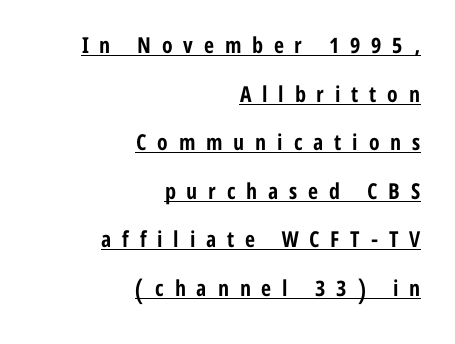
{"italic": "no", "bold": "yes", "underline": "yes", "align": "right", "line_spacing": "loose", "line_spacing_ratio": 2.21, "letter_spacing": "wide", "letter_spacing_em": 0.49, "glyph_px": 22}
